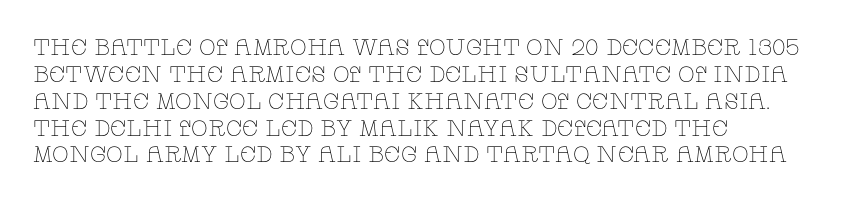
Q: Is the text bold? A: No.
Q: Is the text italic (slanted)? A: No, it is upright.
Q: Is the text underlined? A: No.
Q: How is the paragraph aligned? A: Left-aligned.
Q: Is the spacing between letters normal or unusually wide? A: Normal.
